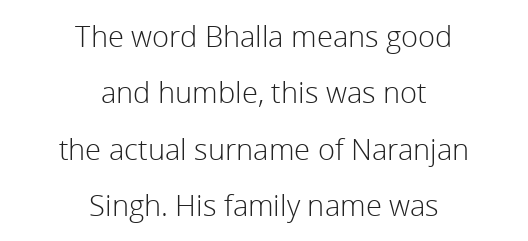
The image shows 29 px light sans-serif type, upright; set centered, loose line spacing (1.94x), normal letter spacing, not underlined; a medium x-height.
